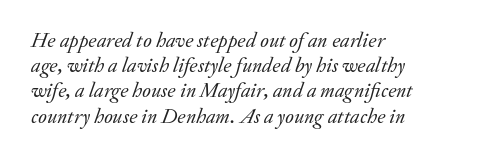
The image shows 21 px text type, italic (leaning right); set left-aligned, line spacing 1.2x, normal letter spacing, not underlined.
